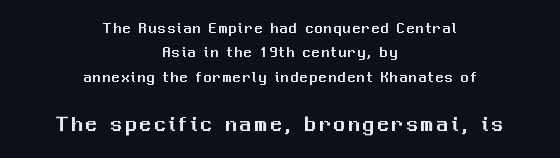
The image shows 23 px text type, upright; set centered, normal line spacing (1.63x), not underlined; the second (bottom) block is 1.53x larger.
